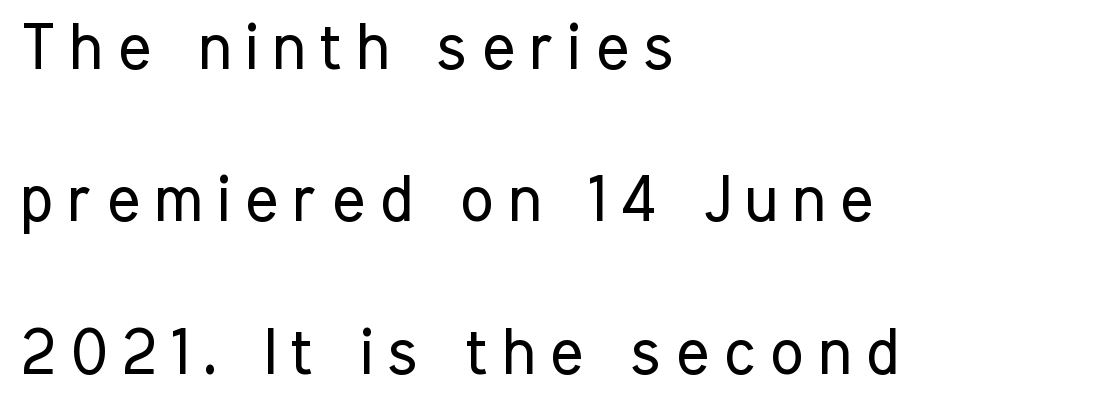
{"serif": "no", "italic": "no", "bold": "no", "weight": "regular", "width": "condensed", "stroke_contrast": "low", "x_height": "medium", "monospaced": "no", "underline": "no", "align": "left", "line_spacing": "loose", "line_spacing_ratio": 2.42, "letter_spacing": "wide", "letter_spacing_em": 0.23, "glyph_px": 63}
